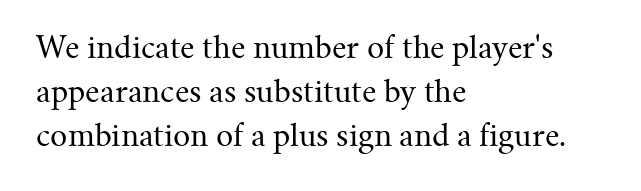
{"serif": "yes", "italic": "no", "bold": "no", "weight": "regular", "width": "normal", "stroke_contrast": "medium", "x_height": "small", "monospaced": "no", "underline": "no", "align": "left", "line_spacing": "normal", "line_spacing_ratio": 1.46, "letter_spacing": "normal", "letter_spacing_em": 0.0, "glyph_px": 30}
